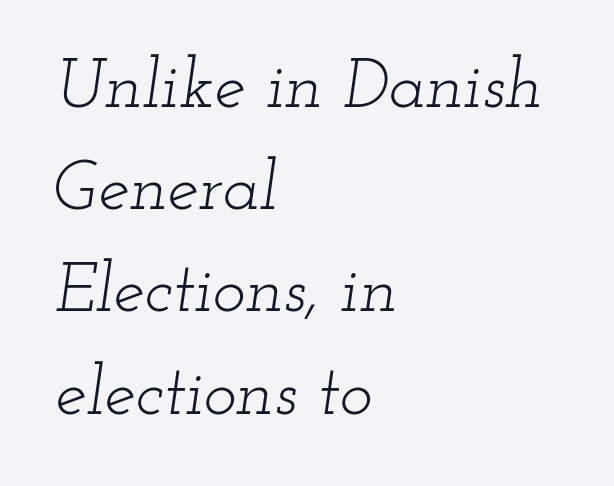
Q: Is the text bold? A: No.
Q: Is the text italic (slanted)? A: Yes, it leans right by about 12 degrees.
Q: Is the typeface a serif or a sans-serif typeface? A: Serif.
Q: Is the text underlined? A: No.
Q: How is the paragraph aligned? A: Left-aligned.
Q: Is the spacing between letters normal or unusually wide? A: Normal.
Q: Is the spacing between lines tight, normal or loose? A: Normal.
Q: Width (condensed, normal, or wide)? A: Wide.
Q: Stroke contrast? A: Low.
Q: x-height? A: Small.
Q: Monospaced? A: No.
